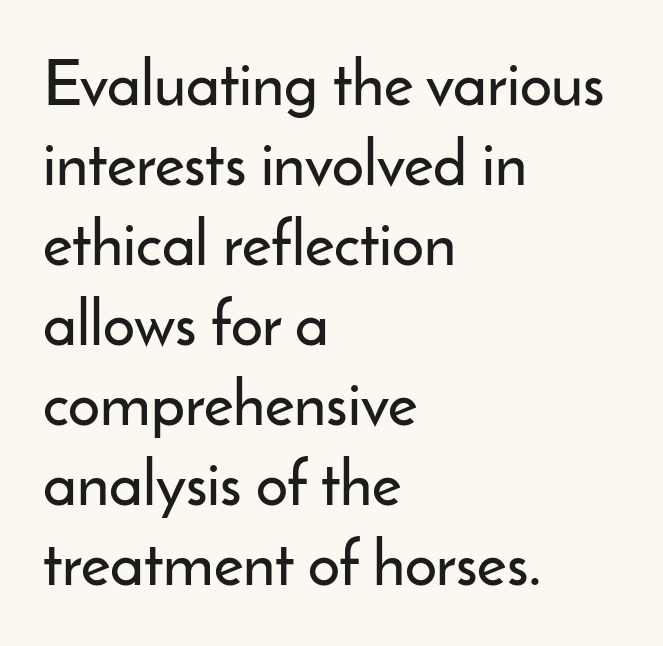
{"serif": "no", "italic": "no", "width": "normal", "stroke_contrast": "low", "x_height": "small", "monospaced": "no", "underline": "no", "align": "left", "line_spacing": "normal", "line_spacing_ratio": 1.27, "letter_spacing": "normal", "letter_spacing_em": 0.0, "glyph_px": 63}
